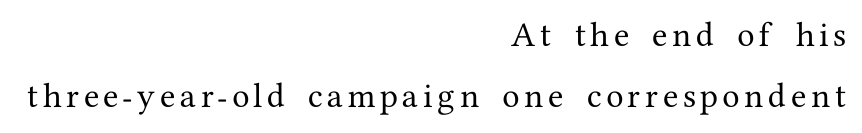
{"serif": "yes", "italic": "no", "width": "normal", "stroke_contrast": "medium", "x_height": "medium", "monospaced": "no", "underline": "no", "align": "right", "line_spacing": "loose", "line_spacing_ratio": 2.17, "glyph_px": 28}
